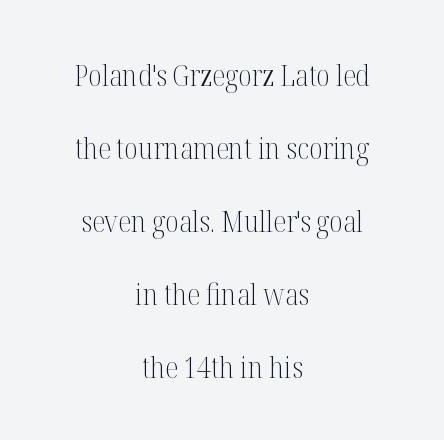
Bold? No — there's no thickening of the strokes. You can tell it's not italic because the verticals are truly vertical. Compared with a flush-left layout, this one balances lines on the center instead. The font family rendered here belongs to the serif group. Rows of type keep a wide berth in the vertical direction. Note the varied advance widths — an 'i' is clearly narrower than an 'm'.
